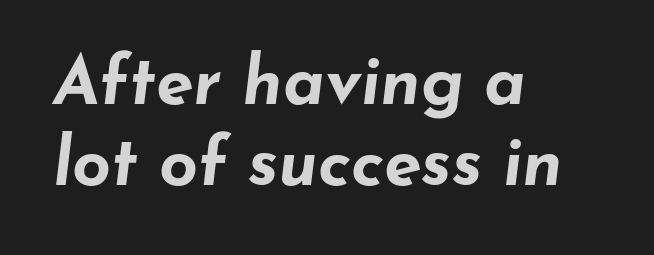
A dark, heavy texture on the line: the type is bold. A classic flush-left, rag-right setting is used for this passage. Is this a fixed-width face? No — the glyphs have proportional, varying widths. Only glyphs here, with clear space below each row. A typesetter would call this zero additional tracking. The face used here has a pronounced slope to its letters.
